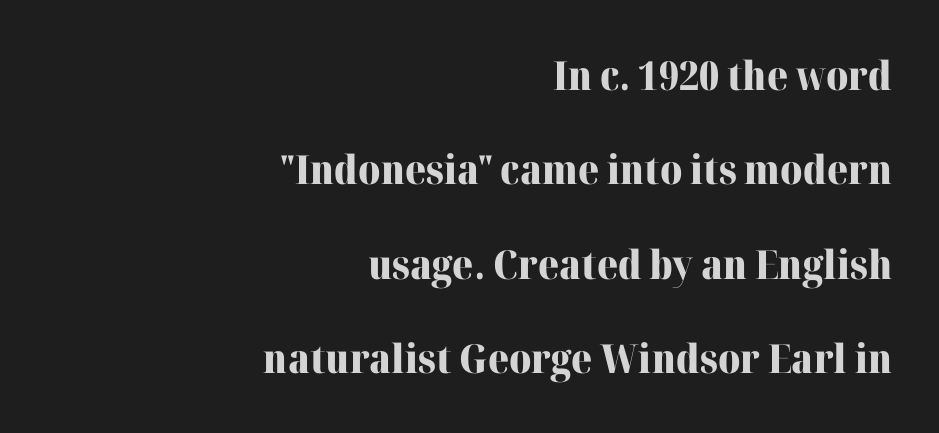
Q: Is the text bold? A: Yes.
Q: Is the text italic (slanted)? A: No, it is upright.
Q: Is the typeface a serif or a sans-serif typeface? A: Serif.
Q: Is the text underlined? A: No.
Q: How is the paragraph aligned? A: Right-aligned.
Q: Is the spacing between letters normal or unusually wide? A: Normal.
Q: Is the spacing between lines tight, normal or loose? A: Loose.
Q: Width (condensed, normal, or wide)? A: Normal.
Q: Stroke contrast? A: High.
Q: x-height? A: Medium.
Q: Monospaced? A: No.
